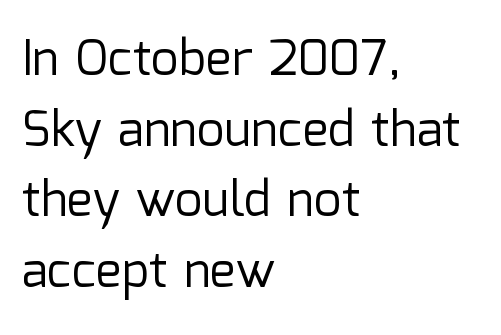
The image shows 49 px regular-weight sans-serif type, upright; set left-aligned, normal line spacing (1.44x), normal letter spacing, not underlined; low stroke contrast and a medium x-height.
